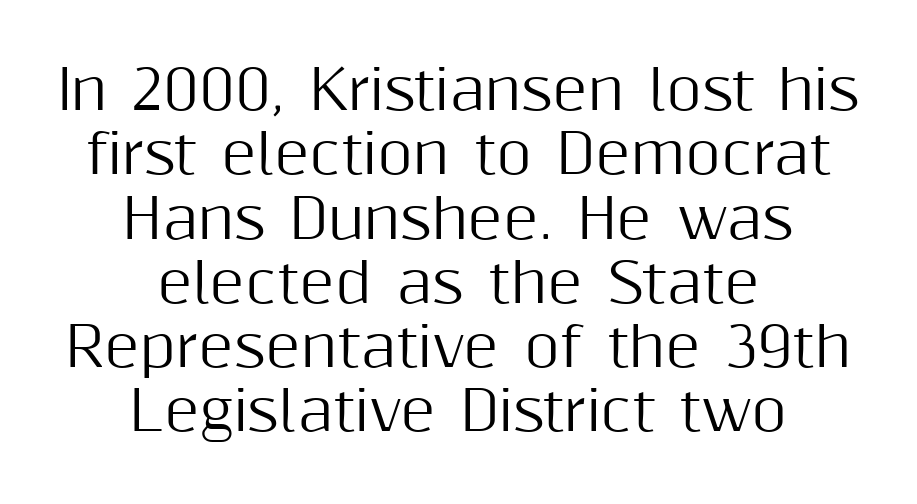
This is roman type, the default non-slanted kind. Nope, no serifs anywhere on these letters. The foot of each line stays bare and open. Compared with typical body copy, the letter spacing here is the same. Line starts and ends both wander, symmetrically.
